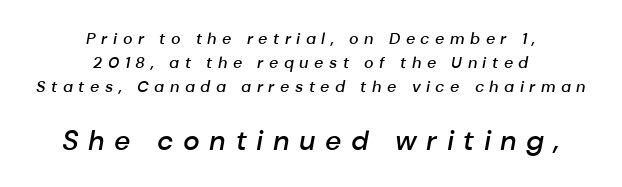
{"italic": "yes", "lean": "right", "slant_degrees": 10, "bold": "semi", "weight": "semibold", "width": "normal", "stroke_contrast": "low", "x_height": "medium", "monospaced": "no", "underline": "no", "align": "center", "line_spacing": "normal", "line_spacing_ratio": 1.49, "letter_spacing": "wide", "letter_spacing_em": 0.34, "larger_block": "second", "size_ratio": 1.75, "glyph_px": 28}
